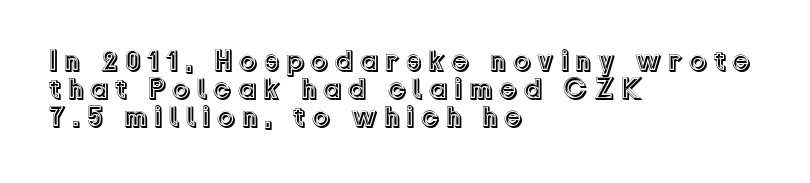
{"italic": "no", "width": "normal", "x_height": "medium", "monospaced": "no", "underline": "no", "align": "left", "line_spacing": "tight", "line_spacing_ratio": 0.96, "letter_spacing": "wide", "letter_spacing_em": 0.21, "glyph_px": 29}
